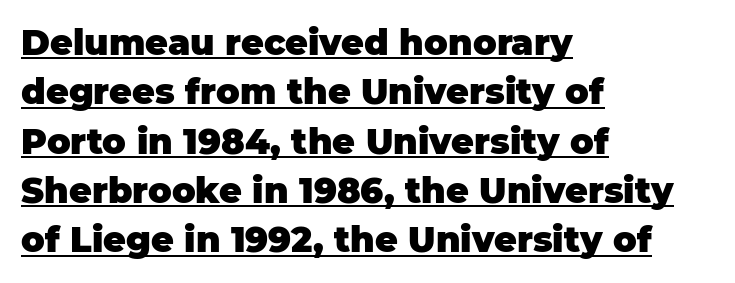
Q: Is the text bold? A: Yes.
Q: Is the text italic (slanted)? A: No, it is upright.
Q: Is the typeface a serif or a sans-serif typeface? A: Sans-serif.
Q: Is the text underlined? A: Yes.
Q: How is the paragraph aligned? A: Left-aligned.
Q: Is the spacing between letters normal or unusually wide? A: Normal.
Q: Is the spacing between lines tight, normal or loose? A: Normal.
Q: Width (condensed, normal, or wide)? A: Normal.
Q: Stroke contrast? A: Low.
Q: x-height? A: Large.
Q: Monospaced? A: No.
